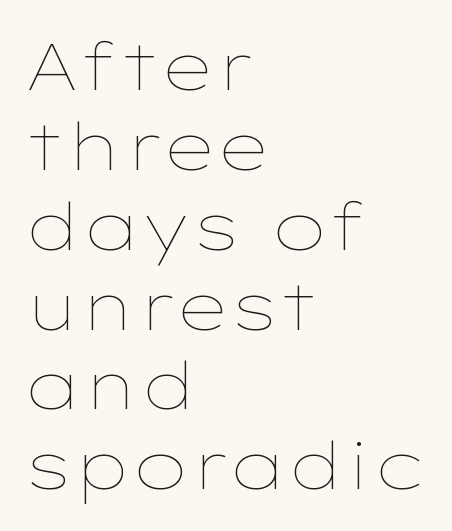
Q: Is the text bold? A: No.
Q: Is the text italic (slanted)? A: No, it is upright.
Q: Is the text underlined? A: No.
Q: How is the paragraph aligned? A: Left-aligned.
Q: Is the spacing between letters normal or unusually wide? A: Normal.
Q: Width (condensed, normal, or wide)? A: Wide.
Q: Stroke contrast? A: Low.
Q: x-height? A: Medium.
Q: Monospaced? A: No.
